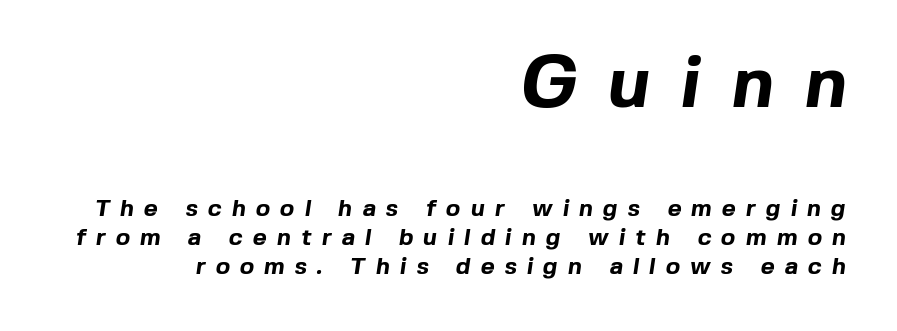
Q: Is the text bold? A: Yes.
Q: Is the typeface a serif or a sans-serif typeface? A: Sans-serif.
Q: Is the text underlined? A: No.
Q: How is the paragraph aligned? A: Right-aligned.
Q: Is the spacing between letters normal or unusually wide? A: Unusually wide.
Q: Which block of text is set in a larger size, the first (top) or the second (bottom)? A: The first (top) one.
Q: Width (condensed, normal, or wide)? A: Normal.
Q: x-height? A: Medium.
Q: Monospaced? A: No.
